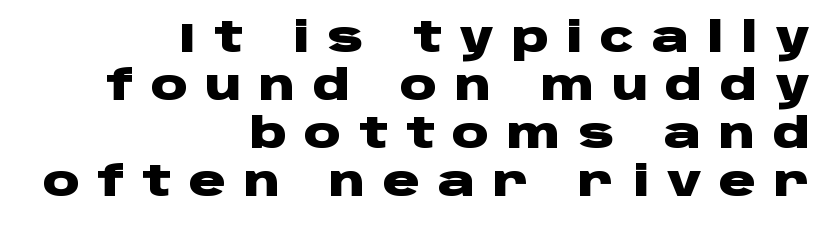
Q: Is the text bold? A: Yes.
Q: Is the text italic (slanted)? A: No, it is upright.
Q: Is the typeface a serif or a sans-serif typeface? A: Sans-serif.
Q: Is the text underlined? A: No.
Q: How is the paragraph aligned? A: Right-aligned.
Q: Is the spacing between letters normal or unusually wide? A: Unusually wide.
Q: Width (condensed, normal, or wide)? A: Wide.
Q: Stroke contrast? A: Low.
Q: x-height? A: Large.
Q: Monospaced? A: No.
